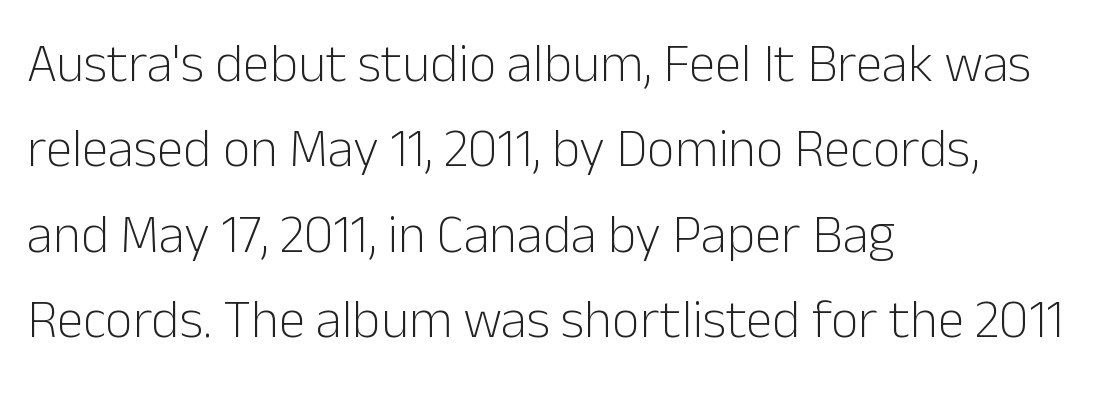
Q: Is the text bold? A: No.
Q: Is the text italic (slanted)? A: No, it is upright.
Q: Is the typeface a serif or a sans-serif typeface? A: Sans-serif.
Q: Is the text underlined? A: No.
Q: How is the paragraph aligned? A: Left-aligned.
Q: Is the spacing between letters normal or unusually wide? A: Normal.
Q: Is the spacing between lines tight, normal or loose? A: Normal.
Q: Width (condensed, normal, or wide)? A: Normal.
Q: Stroke contrast? A: Low.
Q: x-height? A: Medium.
Q: Monospaced? A: No.
